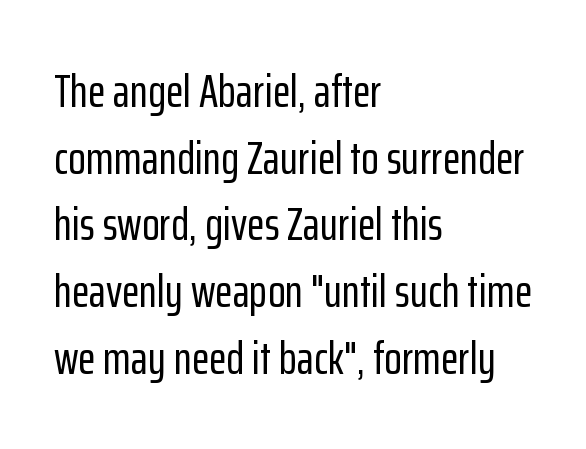
Compared with typical body copy, the letter spacing here is the same. The typesetter chose a ragged-right arrangement here. Stroke terminals: plain, sans-serif. The line-height multiplier appears to be the usual default. This rendering features lettering with no underline. The rendering uses natural spacing where letterforms have individual widths.
